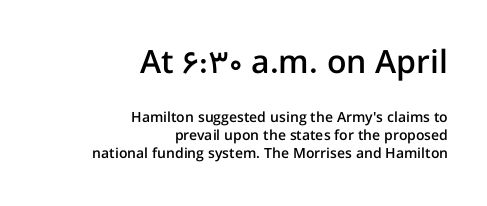
Q: Is the text bold? A: Semi-bold.
Q: Is the text italic (slanted)? A: No, it is upright.
Q: Is the typeface a serif or a sans-serif typeface? A: Sans-serif.
Q: Is the text underlined? A: No.
Q: How is the paragraph aligned? A: Right-aligned.
Q: Is the spacing between letters normal or unusually wide? A: Normal.
Q: Is the spacing between lines tight, normal or loose? A: Normal.
Q: Which block of text is set in a larger size, the first (top) or the second (bottom)? A: The first (top) one.
Q: Width (condensed, normal, or wide)? A: Normal.
Q: Stroke contrast? A: Low.
Q: x-height? A: Medium.
Q: Monospaced? A: No.
